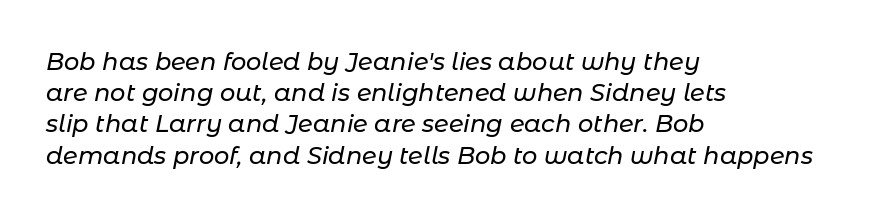
{"italic": "yes", "lean": "right", "slant_degrees": 11, "underline": "no", "align": "left", "line_spacing": "normal", "line_spacing_ratio": 1.3, "letter_spacing": "normal", "letter_spacing_em": 0.0, "glyph_px": 24}
